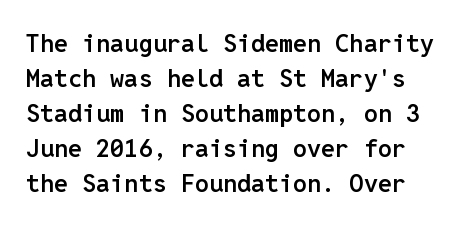
Ascenders rise straight up at ninety degrees. Glance below the letters and you will spot only blank space. Compared with an ordinary text face, these strokes are moderately heavier — a semibold. Look at the tracking — it's just the regular setting, nothing added. The block of text has a typical density, with ordinary space between rows.
